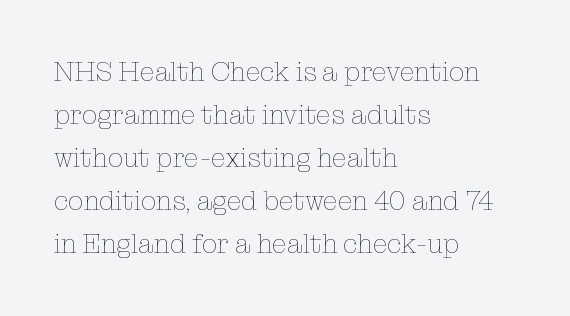
Q: Is the text bold? A: No.
Q: Is the text italic (slanted)? A: No, it is upright.
Q: Is the text underlined? A: No.
Q: How is the paragraph aligned? A: Left-aligned.
Q: Is the spacing between letters normal or unusually wide? A: Normal.
Q: Is the spacing between lines tight, normal or loose? A: Normal.
